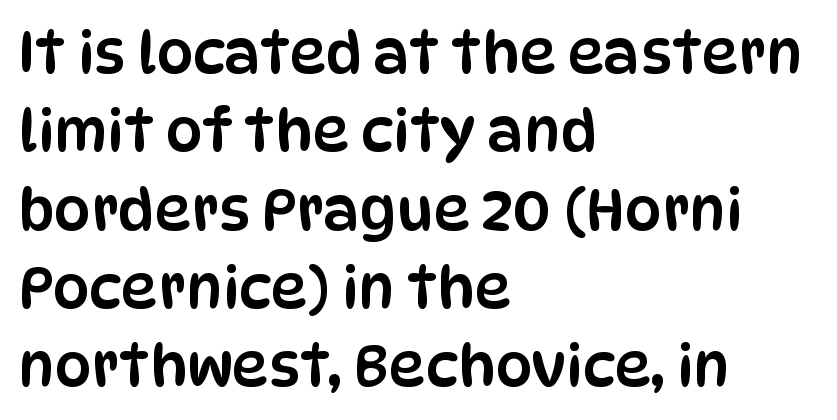
The image shows 58 px condensed sans-serif type, upright; set left-aligned, normal line spacing (1.35x), normal letter spacing, not underlined; low stroke contrast and a large x-height.
